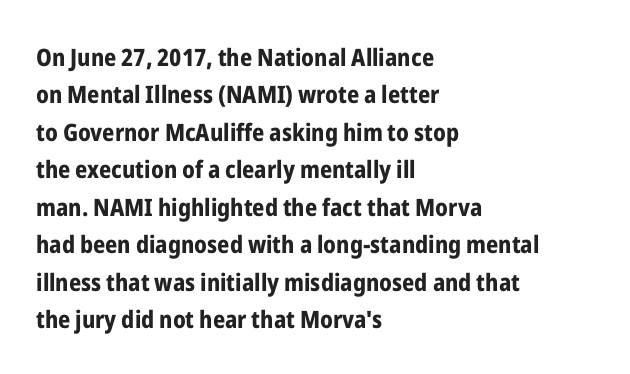
{"italic": "no", "bold": "yes", "underline": "no", "align": "left", "line_spacing": "normal", "line_spacing_ratio": 1.56, "letter_spacing": "normal", "letter_spacing_em": 0.0, "glyph_px": 24}
